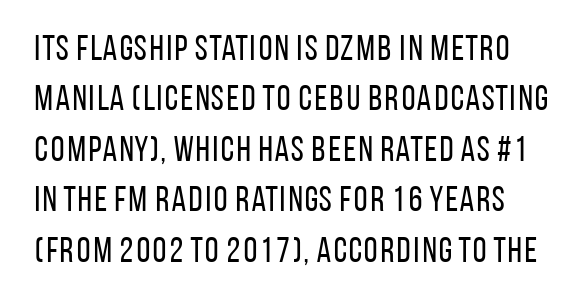
This sample uses plain, unmodified letter spacing. The specimen reads as upright at a glance. Quick note: underline off. A quiet, ordinary-to-light weight characterises the typeface.
